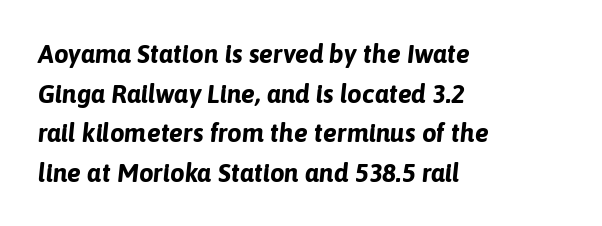
Q: Is the text bold? A: Yes.
Q: Is the text italic (slanted)? A: Yes, it leans right by about 6 degrees.
Q: Is the text underlined? A: No.
Q: How is the paragraph aligned? A: Left-aligned.
Q: Is the spacing between letters normal or unusually wide? A: Normal.
Q: Is the spacing between lines tight, normal or loose? A: Normal.
